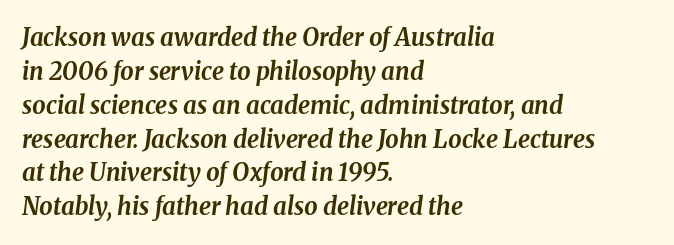
Q: Is the text bold? A: Yes.
Q: Is the text italic (slanted)? A: Yes, it leans right by about 8 degrees.
Q: Is the text underlined? A: No.
Q: How is the paragraph aligned? A: Left-aligned.
Q: Is the spacing between letters normal or unusually wide? A: Normal.
Q: Is the spacing between lines tight, normal or loose? A: Normal.
